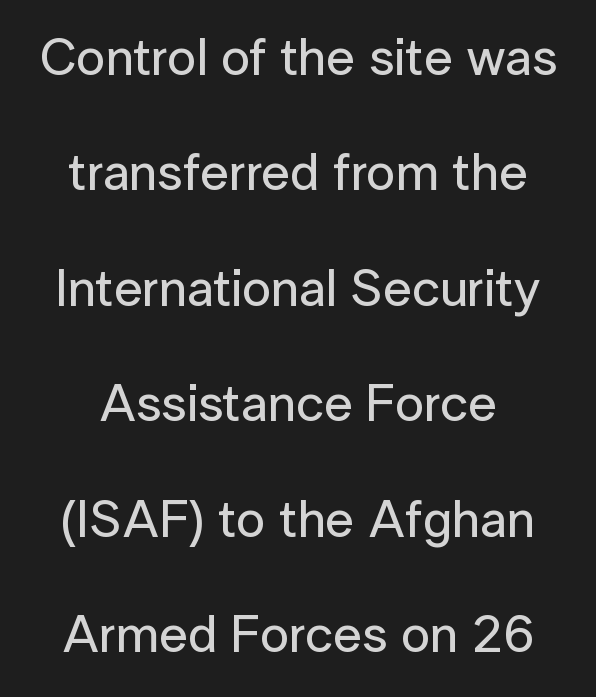
Q: Is the text italic (slanted)? A: No, it is upright.
Q: Is the typeface a serif or a sans-serif typeface? A: Sans-serif.
Q: Is the text underlined? A: No.
Q: Is the spacing between letters normal or unusually wide? A: Normal.
Q: Is the spacing between lines tight, normal or loose? A: Loose.
Q: Width (condensed, normal, or wide)? A: Normal.
Q: Stroke contrast? A: Low.
Q: x-height? A: Medium.
Q: Monospaced? A: No.
